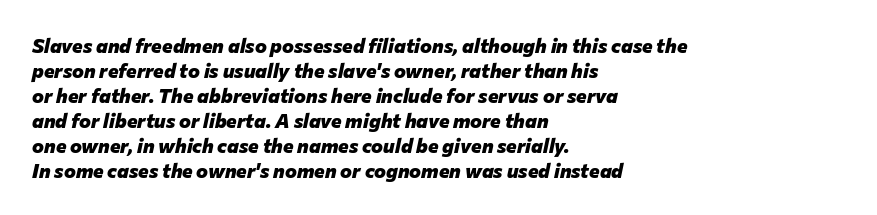
{"italic": "yes", "lean": "right", "slant_degrees": 12, "bold": "yes", "underline": "no", "align": "left", "line_spacing": "normal", "line_spacing_ratio": 1.25, "letter_spacing": "normal", "letter_spacing_em": 0.0, "glyph_px": 20}
